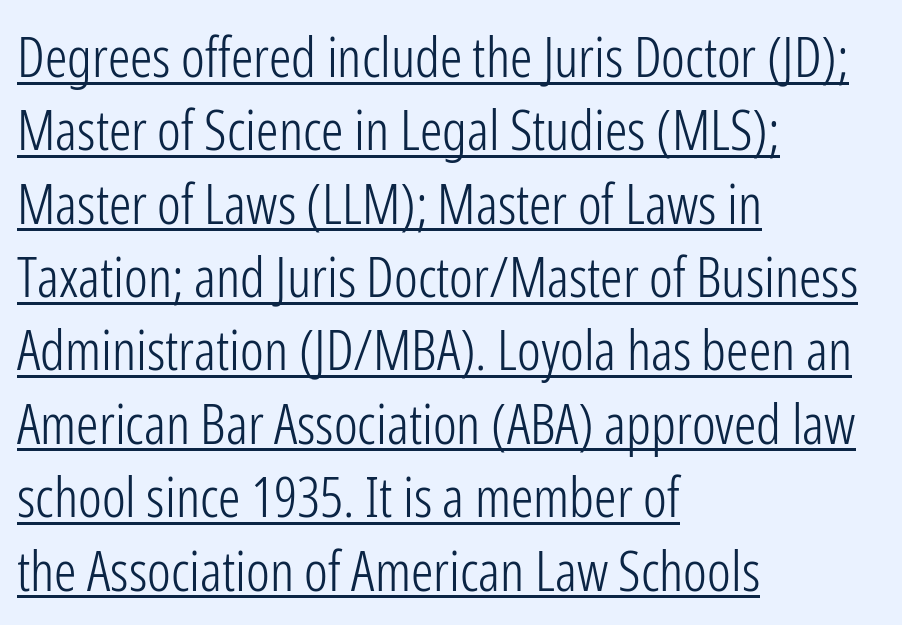
Q: Is the text bold? A: No.
Q: Is the text italic (slanted)? A: No, it is upright.
Q: Is the typeface a serif or a sans-serif typeface? A: Sans-serif.
Q: Is the text underlined? A: Yes.
Q: How is the paragraph aligned? A: Left-aligned.
Q: Is the spacing between letters normal or unusually wide? A: Normal.
Q: Is the spacing between lines tight, normal or loose? A: Normal.
Q: Width (condensed, normal, or wide)? A: Condensed.
Q: Stroke contrast? A: Low.
Q: x-height? A: Medium.
Q: Monospaced? A: No.
